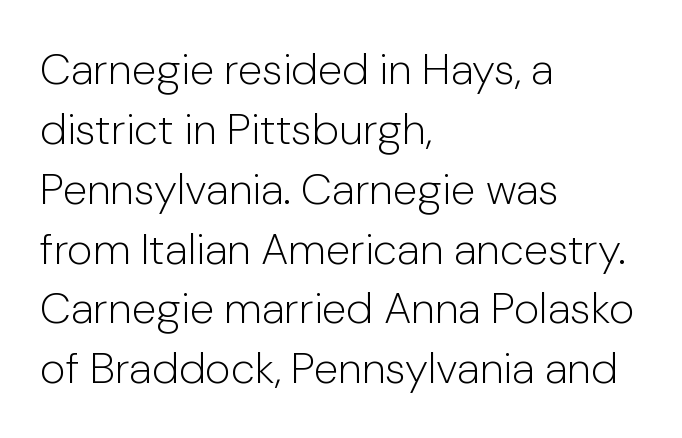
Q: Is the text bold? A: No.
Q: Is the text italic (slanted)? A: No, it is upright.
Q: Is the typeface a serif or a sans-serif typeface? A: Sans-serif.
Q: Is the text underlined? A: No.
Q: How is the paragraph aligned? A: Left-aligned.
Q: Is the spacing between letters normal or unusually wide? A: Normal.
Q: Is the spacing between lines tight, normal or loose? A: Normal.
Q: Width (condensed, normal, or wide)? A: Normal.
Q: Stroke contrast? A: Low.
Q: x-height? A: Medium.
Q: Monospaced? A: No.
